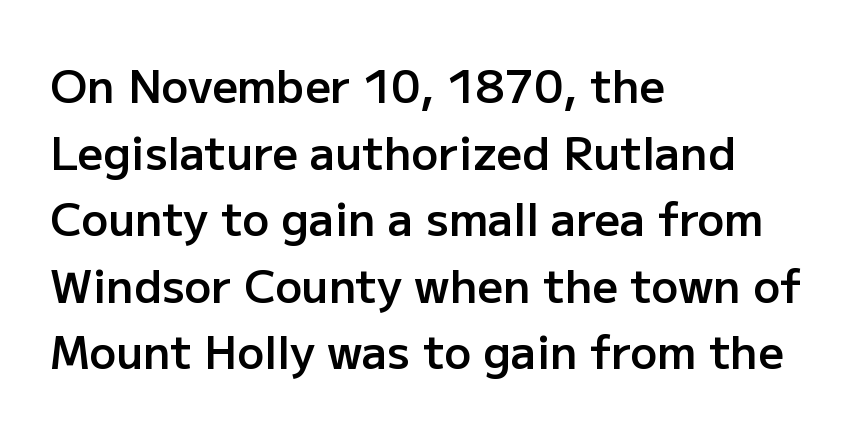
Q: Is the text bold? A: Semi-bold.
Q: Is the text italic (slanted)? A: No, it is upright.
Q: Is the typeface a serif or a sans-serif typeface? A: Sans-serif.
Q: Is the text underlined? A: No.
Q: How is the paragraph aligned? A: Left-aligned.
Q: Is the spacing between letters normal or unusually wide? A: Normal.
Q: Is the spacing between lines tight, normal or loose? A: Normal.
Q: Width (condensed, normal, or wide)? A: Normal.
Q: Stroke contrast? A: Low.
Q: x-height? A: Medium.
Q: Monospaced? A: No.
